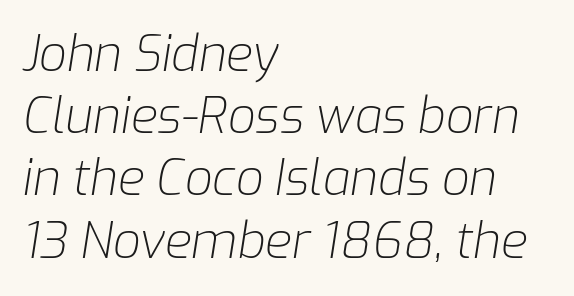
The image shows 49 px light type, italic (leaning right); set left-aligned, normal line spacing (1.27x), normal letter spacing, not underlined; low stroke contrast and a medium x-height.
